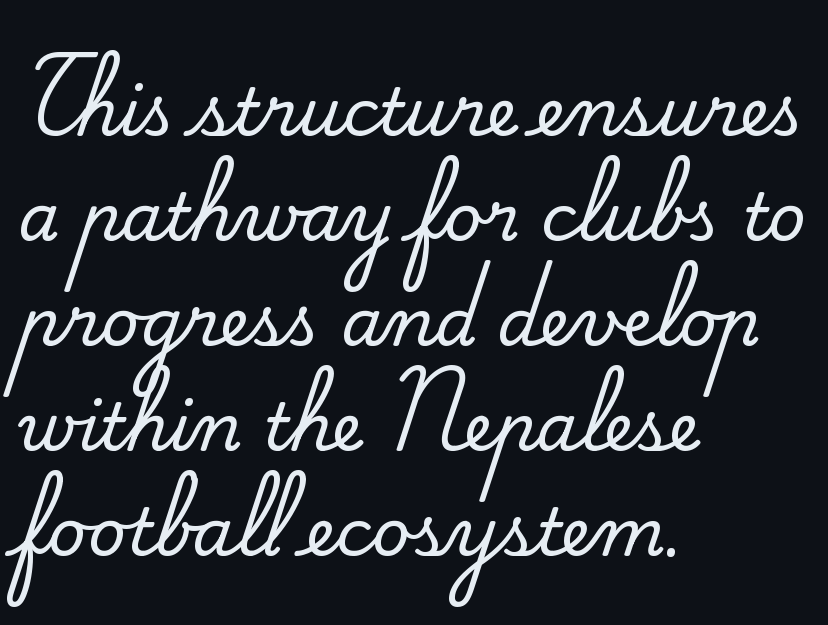
Q: Is the text italic (slanted)? A: Yes.
Q: Is the typeface a serif or a sans-serif typeface? A: Serif.
Q: Is the text underlined? A: No.
Q: How is the paragraph aligned? A: Left-aligned.
Q: Is the spacing between letters normal or unusually wide? A: Normal.
Q: Is the spacing between lines tight, normal or loose? A: Normal.
Q: Width (condensed, normal, or wide)? A: Normal.
Q: Stroke contrast? A: Medium.
Q: x-height? A: Small.
Q: Monospaced? A: No.
